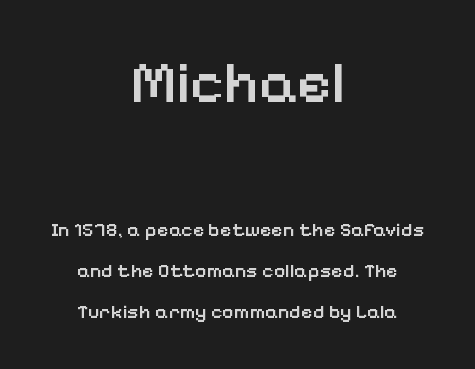
Q: Is the text bold? A: Semi-bold.
Q: Is the text italic (slanted)? A: No, it is upright.
Q: Is the typeface a serif or a sans-serif typeface? A: Sans-serif.
Q: Is the text underlined? A: No.
Q: How is the paragraph aligned? A: Centered.
Q: Is the spacing between letters normal or unusually wide? A: Normal.
Q: Is the spacing between lines tight, normal or loose? A: Loose.
Q: Which block of text is set in a larger size, the first (top) or the second (bottom)? A: The first (top) one.
Q: Width (condensed, normal, or wide)? A: Normal.
Q: Stroke contrast? A: Low.
Q: x-height? A: Medium.
Q: Monospaced? A: No.
